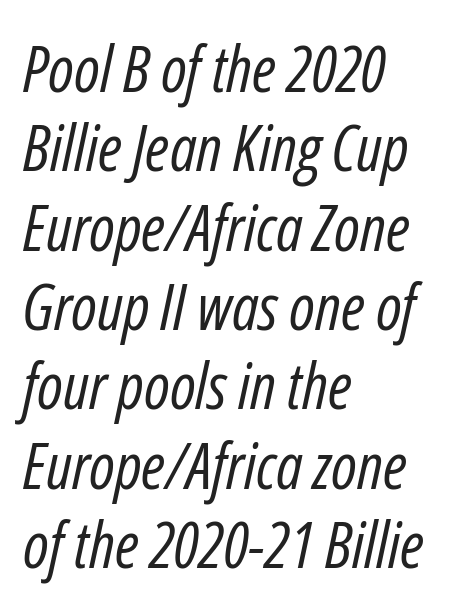
The image shows 64 px regular-weight, condensed type, italic (leaning right); set left-aligned, line spacing 1.24x, normal letter spacing, not underlined; low stroke contrast and a medium x-height.
